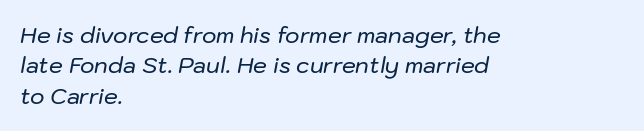
The foot of each line stays bare and open. What stands out about the letter spacing? Nothing — it is the standard amount. The rendering uses a moderate line-height, typical for paragraphs. Line beginnings align vertically; line endings do not.
